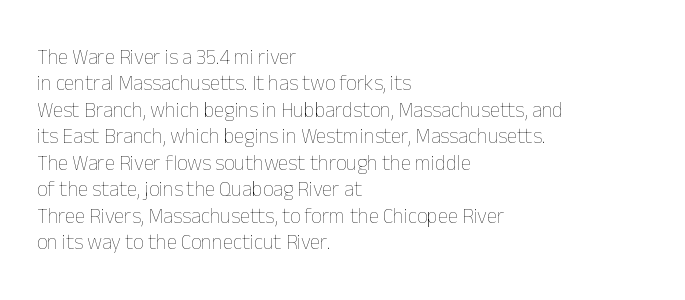
The image shows 21 px text type, upright; set left-aligned, normal line spacing (1.26x), normal letter spacing, not underlined.
